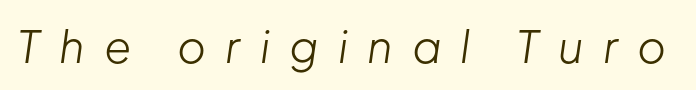
{"italic": "yes", "lean": "right", "slant_degrees": 8, "bold": "no", "weight": "light", "width": "normal", "stroke_contrast": "low", "x_height": "medium", "monospaced": "no", "underline": "no", "letter_spacing": "wide", "letter_spacing_em": 0.44, "glyph_px": 44}
